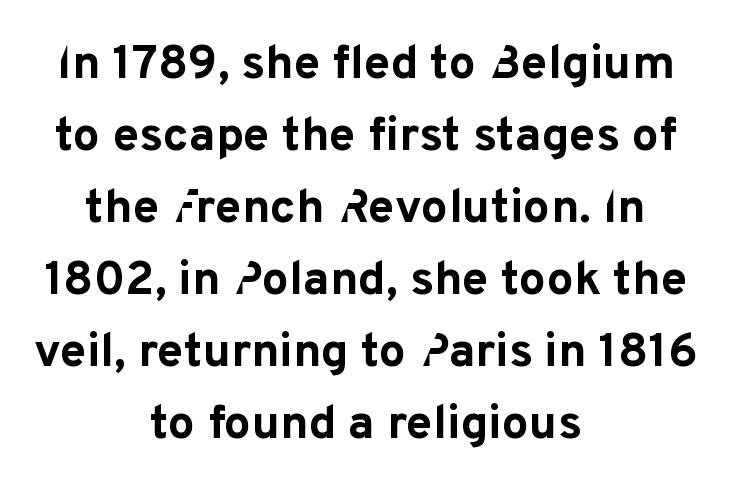
The image shows 48 px bold sans-serif type, upright; set centered, normal line spacing (1.5x), normal letter spacing, not underlined; low stroke contrast and a medium x-height.
